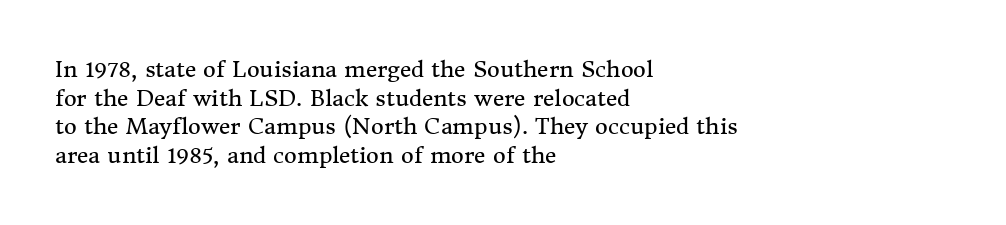
Q: Is the text bold? A: No.
Q: Is the text italic (slanted)? A: No, it is upright.
Q: Is the text underlined? A: No.
Q: How is the paragraph aligned? A: Left-aligned.
Q: Is the spacing between letters normal or unusually wide? A: Normal.
Q: Is the spacing between lines tight, normal or loose? A: Normal.
